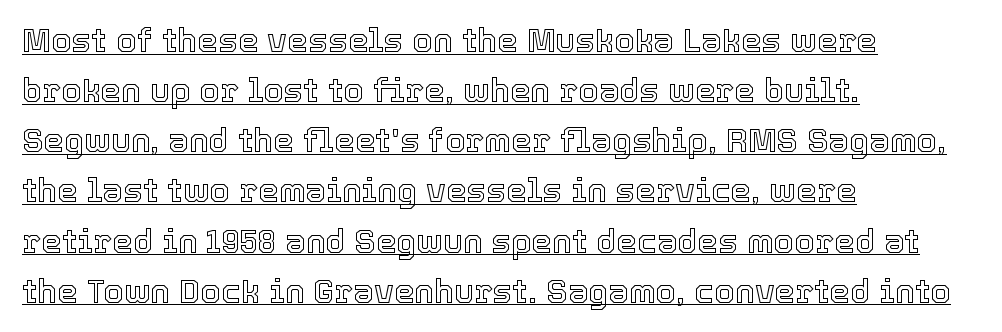
{"italic": "no", "width": "normal", "x_height": "medium", "monospaced": "no", "underline": "yes", "align": "left", "line_spacing": "normal", "line_spacing_ratio": 1.52, "letter_spacing": "normal", "letter_spacing_em": 0.0, "glyph_px": 33}
